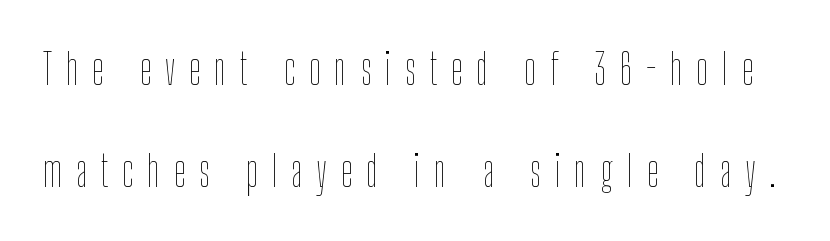
These lines have a slow, spaced-out rhythm from letter to letter. Proportional: the letters do not fall into vertical columns. The line-height multiplier appears high, well above default. The cut favours lightness, reaching ordinary text weight at its darkest. No italicization has been applied; the sample stays upright.
